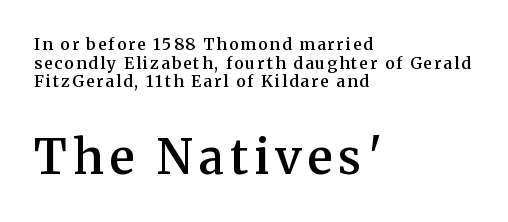
The letters advance in unequal steps, a hallmark of proportional type. Check under the words: just untouched page. Italic? Not at all — the glyphs are vertical. In this sample the second text group is rendered at the bigger scale.
